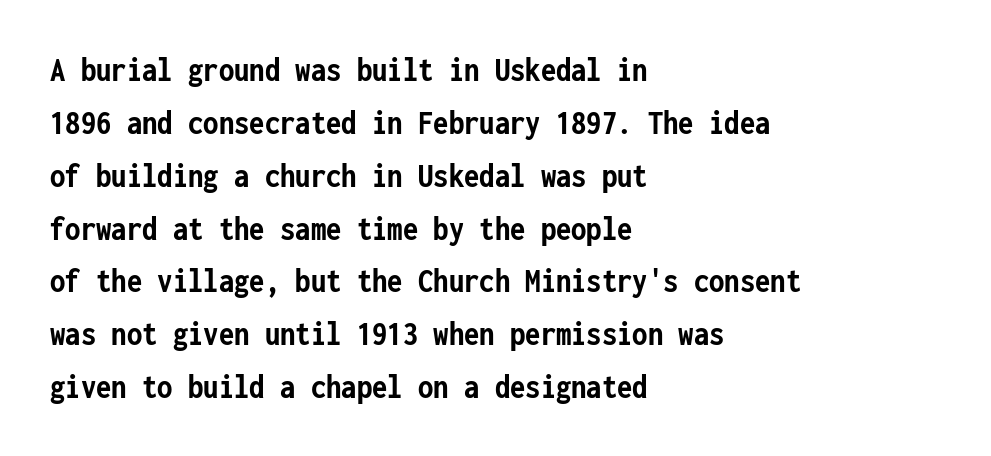
The image shows 35 px semibold, condensed sans-serif type, upright, monospaced; set left-aligned, normal line spacing (1.51x), normal letter spacing, not underlined; low stroke contrast and a medium x-height.
